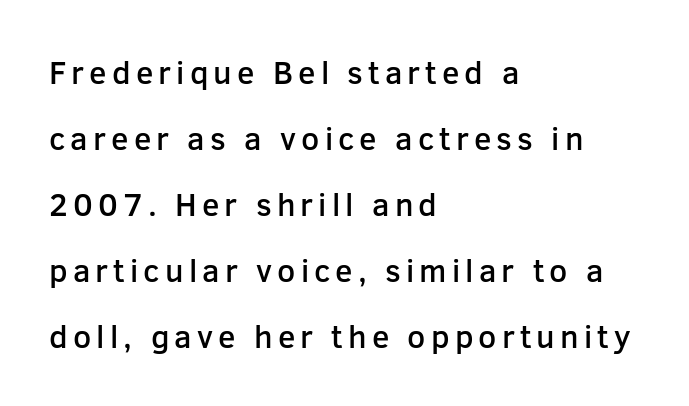
The image shows 32 px semibold sans-serif type, upright; set left-aligned, loose line spacing (2.06x), not underlined; low stroke contrast and a medium x-height.
